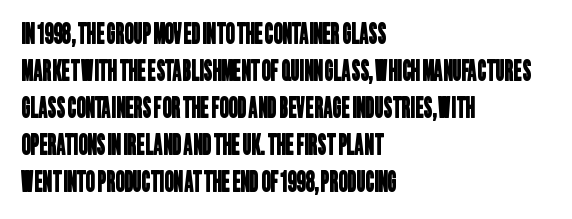
You can tell from the bare stems that sans-serif type was used. Default kerning and tracking; the words read as compact shapes. These lines are rendered in a variable-pitch font. A bare baseline throughout the passage. Does the leading feel generous? No, just average.
